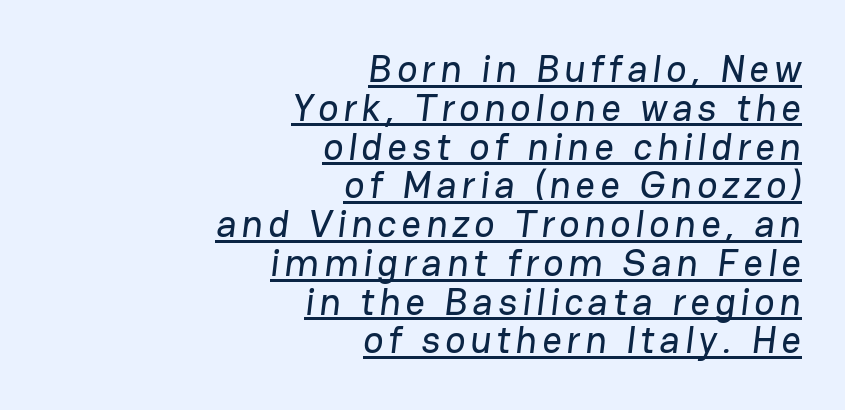
Regarding leading, the lines here are crowded together. Honestly, the underline is the first thing you notice here. These lines are rendered in a variable-pitch font. The paragraph has a hard right edge and a soft left edge.
